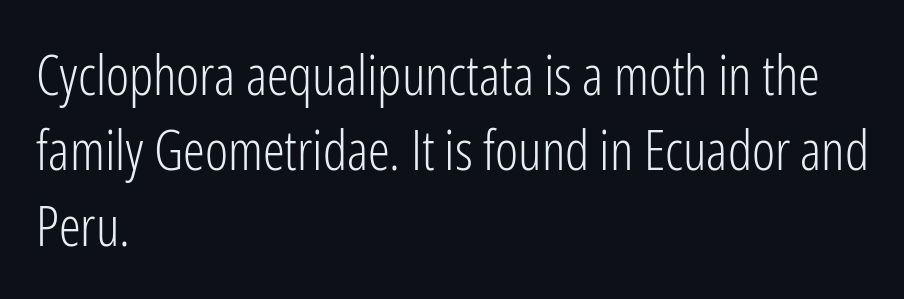
Q: Is the text bold? A: No.
Q: Is the text italic (slanted)? A: No, it is upright.
Q: Is the typeface a serif or a sans-serif typeface? A: Sans-serif.
Q: Is the text underlined? A: No.
Q: How is the paragraph aligned? A: Left-aligned.
Q: Is the spacing between letters normal or unusually wide? A: Normal.
Q: Is the spacing between lines tight, normal or loose? A: Normal.
Q: Width (condensed, normal, or wide)? A: Condensed.
Q: Stroke contrast? A: Low.
Q: x-height? A: Medium.
Q: Monospaced? A: No.
